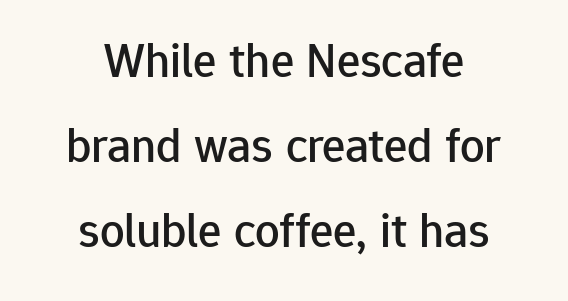
Q: Is the text italic (slanted)? A: No, it is upright.
Q: Is the typeface a serif or a sans-serif typeface? A: Sans-serif.
Q: Is the text underlined? A: No.
Q: Is the spacing between letters normal or unusually wide? A: Normal.
Q: Width (condensed, normal, or wide)? A: Normal.
Q: Stroke contrast? A: Low.
Q: x-height? A: Medium.
Q: Monospaced? A: No.
